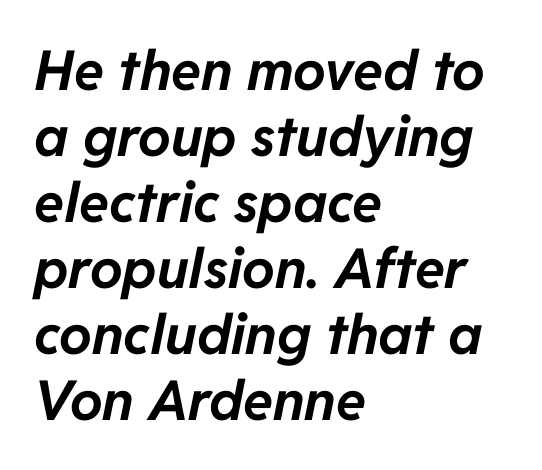
Q: Is the text bold? A: Yes.
Q: Is the text italic (slanted)? A: Yes, it leans right by about 11 degrees.
Q: Is the text underlined? A: No.
Q: How is the paragraph aligned? A: Left-aligned.
Q: Is the spacing between letters normal or unusually wide? A: Normal.
Q: Width (condensed, normal, or wide)? A: Normal.
Q: Stroke contrast? A: Low.
Q: x-height? A: Medium.
Q: Monospaced? A: No.
